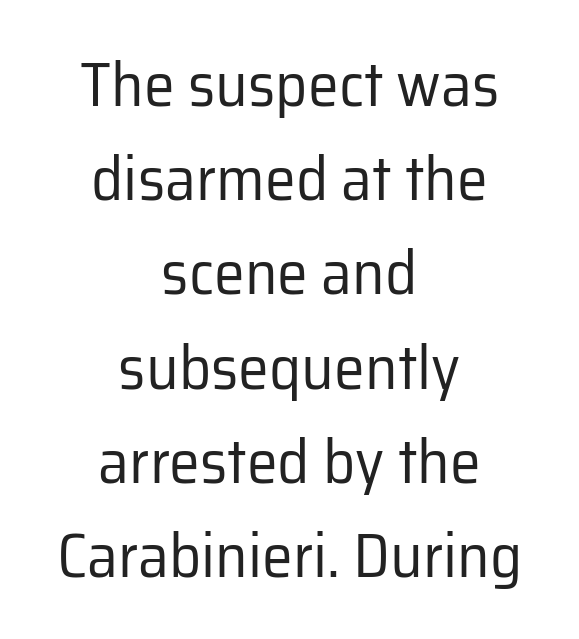
Q: Is the text bold? A: No.
Q: Is the text italic (slanted)? A: No, it is upright.
Q: Is the typeface a serif or a sans-serif typeface? A: Sans-serif.
Q: Is the text underlined? A: No.
Q: How is the paragraph aligned? A: Centered.
Q: Is the spacing between letters normal or unusually wide? A: Normal.
Q: Is the spacing between lines tight, normal or loose? A: Normal.
Q: Width (condensed, normal, or wide)? A: Normal.
Q: Stroke contrast? A: Low.
Q: x-height? A: Medium.
Q: Monospaced? A: No.
